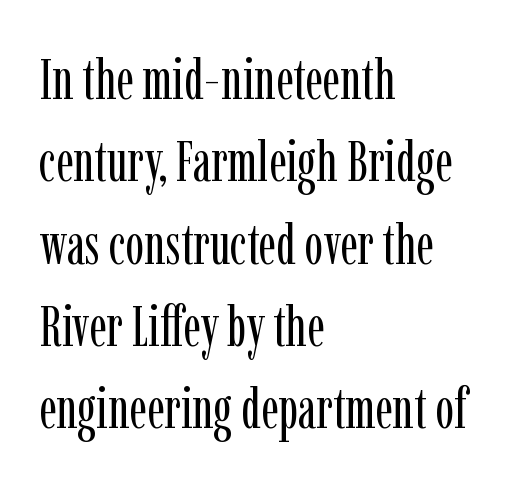
The image shows 56 px regular-weight, condensed serif type, upright; set left-aligned, normal line spacing (1.47x), normal letter spacing, not underlined; low stroke contrast and a medium x-height.
